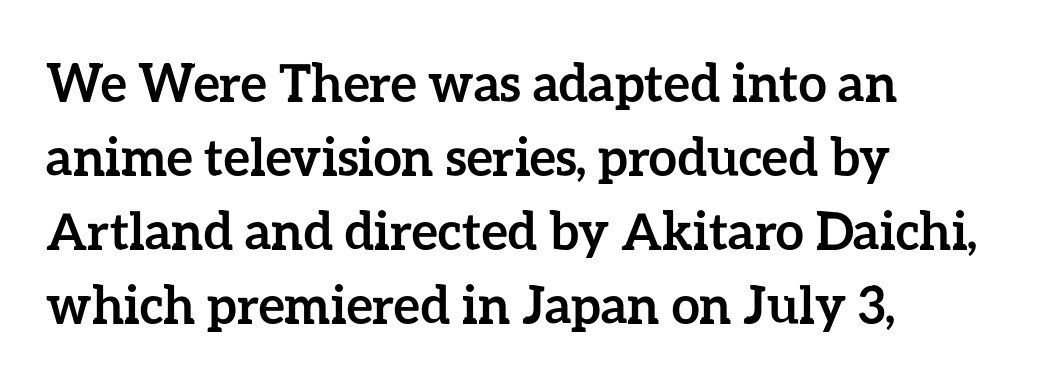
Q: Is the text bold? A: Yes.
Q: Is the text italic (slanted)? A: No, it is upright.
Q: Is the text underlined? A: No.
Q: How is the paragraph aligned? A: Left-aligned.
Q: Is the spacing between letters normal or unusually wide? A: Normal.
Q: Is the spacing between lines tight, normal or loose? A: Normal.
Q: Width (condensed, normal, or wide)? A: Normal.
Q: Stroke contrast? A: Low.
Q: x-height? A: Medium.
Q: Monospaced? A: No.
